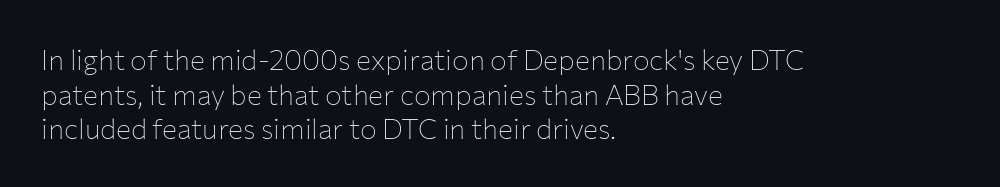
The image shows 28 px thin sans-serif type, upright; set left-aligned, line spacing 1.24x, normal letter spacing, not underlined; low stroke contrast and a medium x-height.
